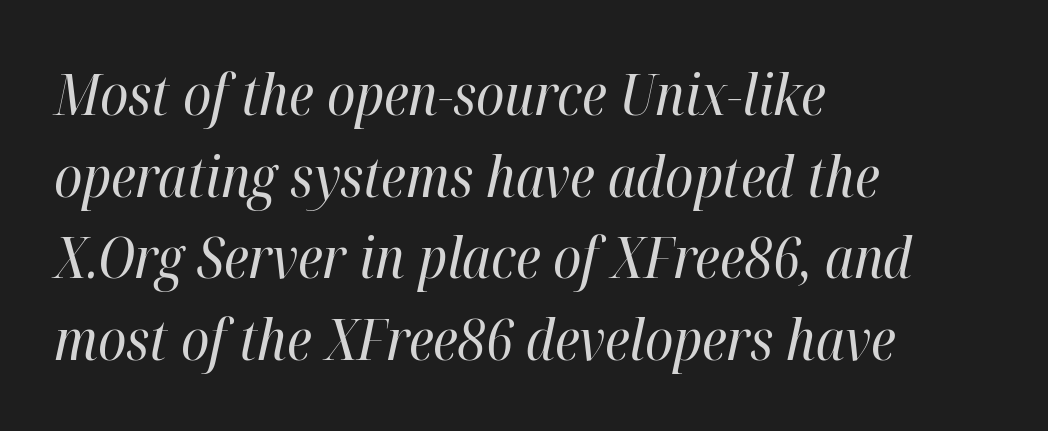
The image shows 57 px regular-weight, condensed type, italic (leaning right); set left-aligned, normal line spacing (1.43x), normal letter spacing, not underlined; high stroke contrast and a medium x-height.
